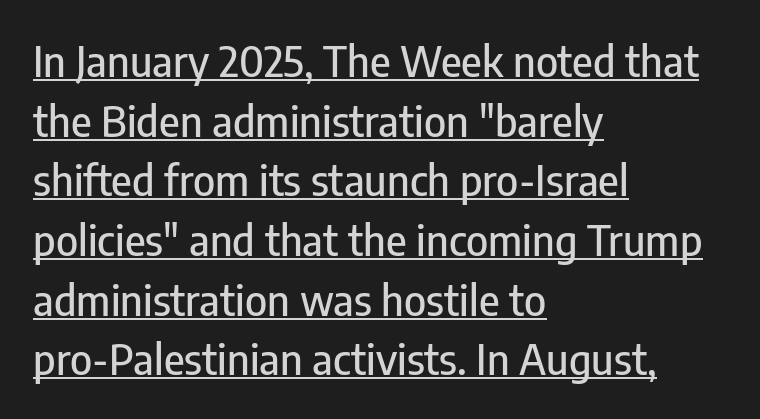
Is the letter spacing exaggerated? No — it looks like the ordinary default. Casual observation: everything's shoved over to the left. The glyphs are accompanied by a horizontal stroke just below them. The passage shown stacks its lines at a standard gap. Note: no serifs on the glyphs.
